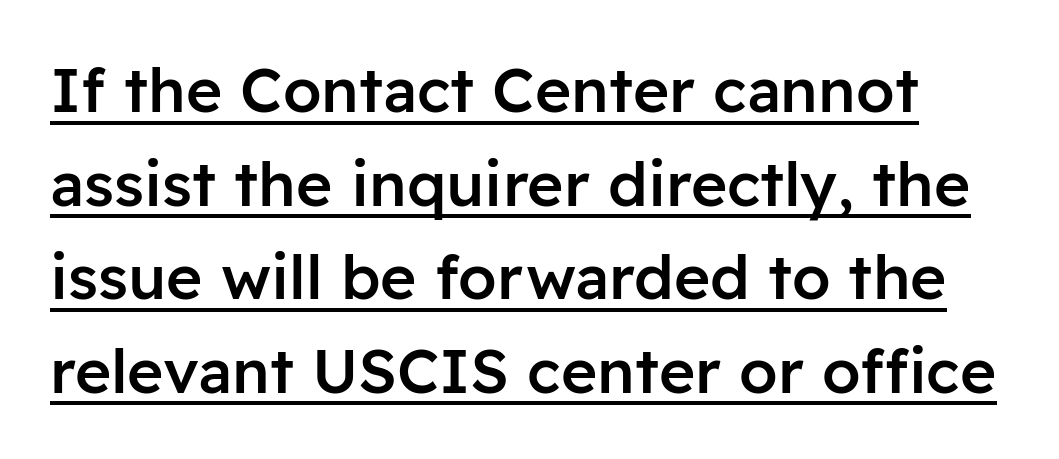
The image shows 62 px semibold sans-serif type, upright; set normal line spacing (1.51x), normal letter spacing, underlined; low stroke contrast and a medium x-height.
